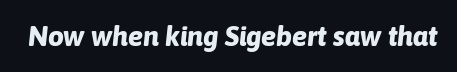
The image shows 28 px bold type, italic (leaning right); set normal letter spacing, not underlined; low stroke contrast and a medium x-height.
